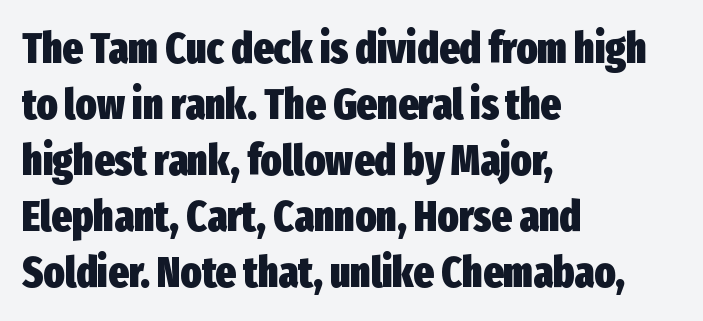
The image shows 43 px heavy, condensed sans-serif type, upright; set left-aligned, normal line spacing (1.3x), normal letter spacing, not underlined; low stroke contrast and a medium x-height.
